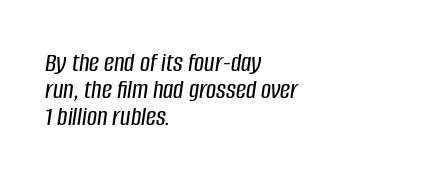
Looks like regular typesetting: each glyph gets only the width it needs. The rag falls on the right side of this text block. Students, note that the glyphs here touch the page at normal intervals. How would I describe the line gaps? Narrow and economical. Letters rest on an invisible, unmarked baseline.
